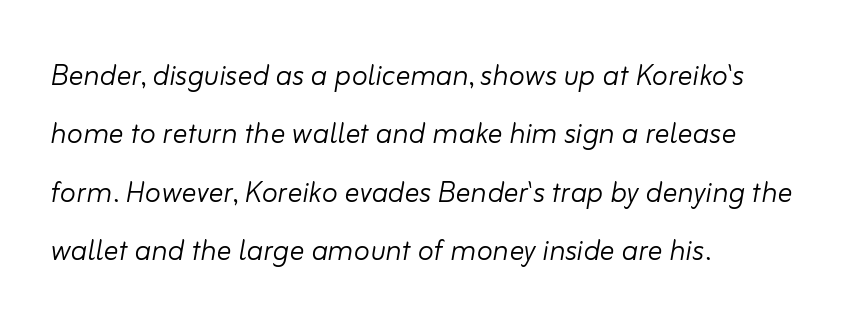
The image shows 37 px light type, italic (leaning right); set left-aligned, normal line spacing (1.58x), normal letter spacing, not underlined; low stroke contrast and a small x-height.
